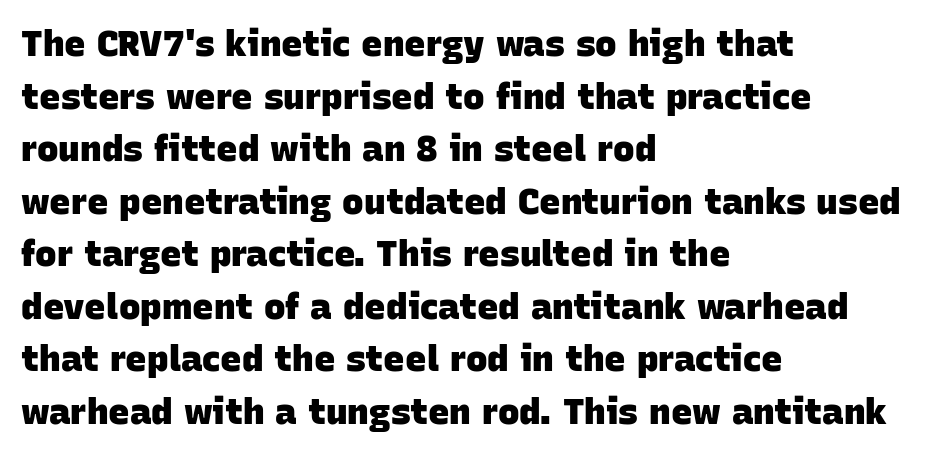
{"serif": "no", "bold": "yes", "weight": "heavy", "width": "normal", "stroke_contrast": "low", "x_height": "large", "monospaced": "no", "underline": "no", "align": "left", "line_spacing": "normal", "line_spacing_ratio": 1.46, "letter_spacing": "normal", "letter_spacing_em": 0.0, "glyph_px": 36}
